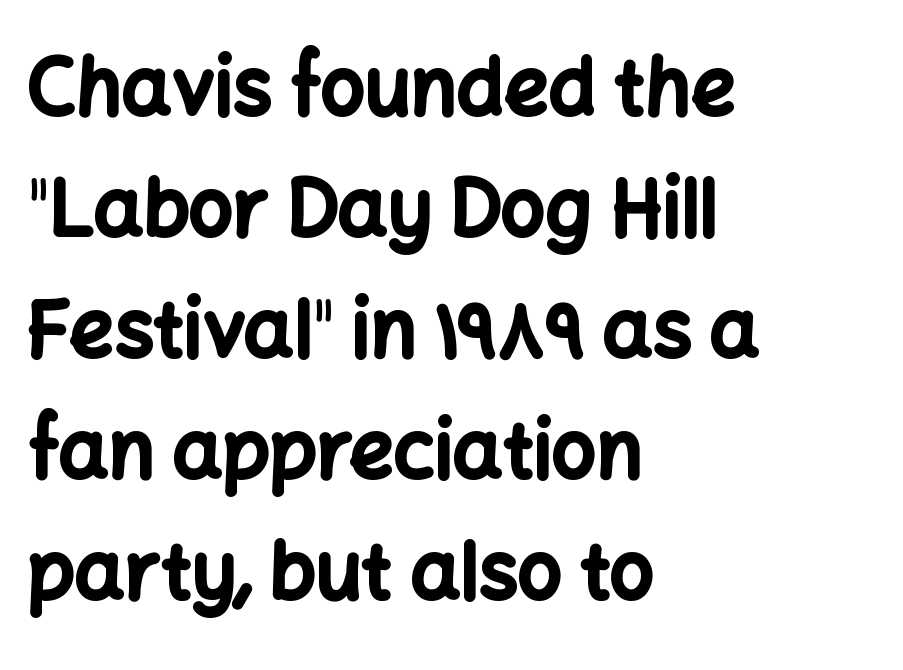
{"serif": "no", "italic": "no", "bold": "yes", "weight": "bold", "width": "normal", "stroke_contrast": "low", "x_height": "medium", "monospaced": "no", "underline": "no", "align": "left", "line_spacing": "normal", "line_spacing_ratio": 1.55, "letter_spacing": "normal", "letter_spacing_em": 0.0, "glyph_px": 78}
